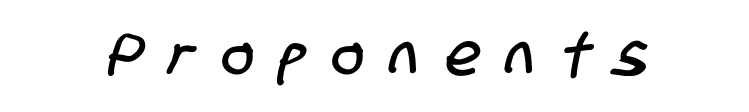
Q: Is the typeface a serif or a sans-serif typeface? A: Sans-serif.
Q: Is the text underlined? A: No.
Q: Is the spacing between letters normal or unusually wide? A: Unusually wide.
Q: Width (condensed, normal, or wide)? A: Condensed.
Q: Stroke contrast? A: Low.
Q: x-height? A: Large.
Q: Monospaced? A: No.
